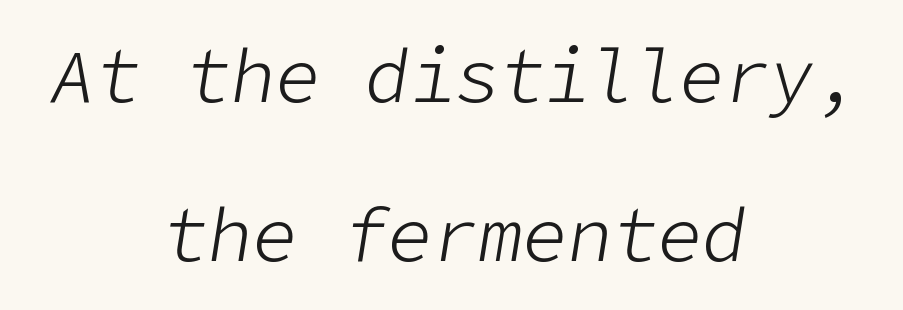
The image shows 75 px light type, italic (leaning right); set centered, loose line spacing (2.12x), normal letter spacing, not underlined; low stroke contrast and a medium x-height.
